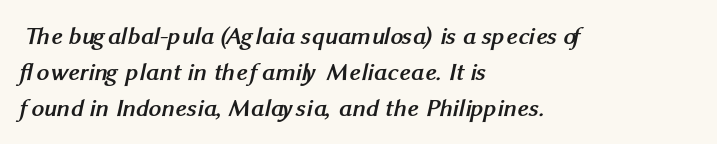
Q: Is the text bold? A: Yes.
Q: Is the text underlined? A: No.
Q: How is the paragraph aligned? A: Left-aligned.
Q: Is the spacing between letters normal or unusually wide? A: Normal.
Q: Is the spacing between lines tight, normal or loose? A: Normal.
